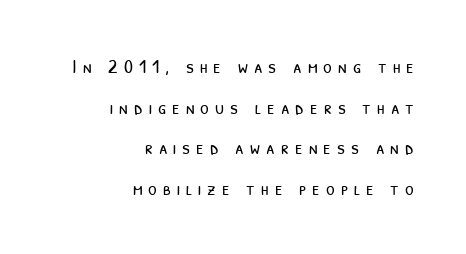
{"bold": "no", "underline": "no", "align": "right", "line_spacing": "loose", "line_spacing_ratio": 2.03, "letter_spacing": "wide", "letter_spacing_em": 0.3, "glyph_px": 20}
